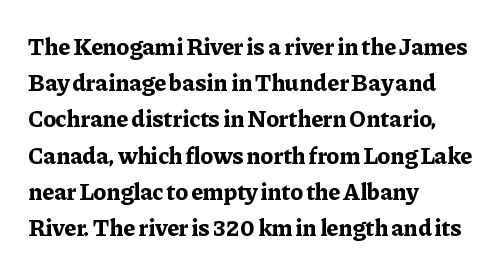
The vertical gap from one line to the next is medium. In terms of posture, this sample is upright. Look at the stroke-to-counter ratio: heavy, a bold. Clear beneath every line of the passage. Casual observation: everything's shoved over to the left. You could call the tracking neutral — neither tight nor loose.
